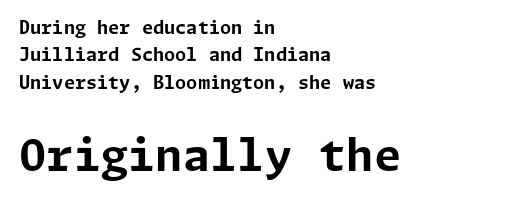
No extra tracking has been applied to these lines. You'd pick this weight for a headline — it's a proper bold. Just letters on the line, the space beneath them empty. Note: no serifs on the glyphs. Does the leading feel generous? No, just average. The second block has been scaled up relative to the first.
